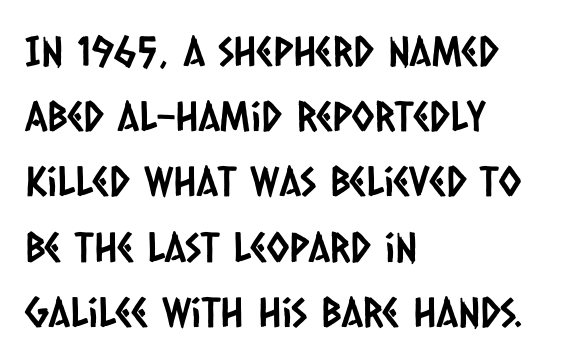
Q: Is the typeface a serif or a sans-serif typeface? A: Sans-serif.
Q: Is the text underlined? A: No.
Q: How is the paragraph aligned? A: Left-aligned.
Q: Is the spacing between letters normal or unusually wide? A: Normal.
Q: Is the spacing between lines tight, normal or loose? A: Normal.
Q: Width (condensed, normal, or wide)? A: Condensed.
Q: Stroke contrast? A: Low.
Q: x-height? A: Large.
Q: Monospaced? A: No.
